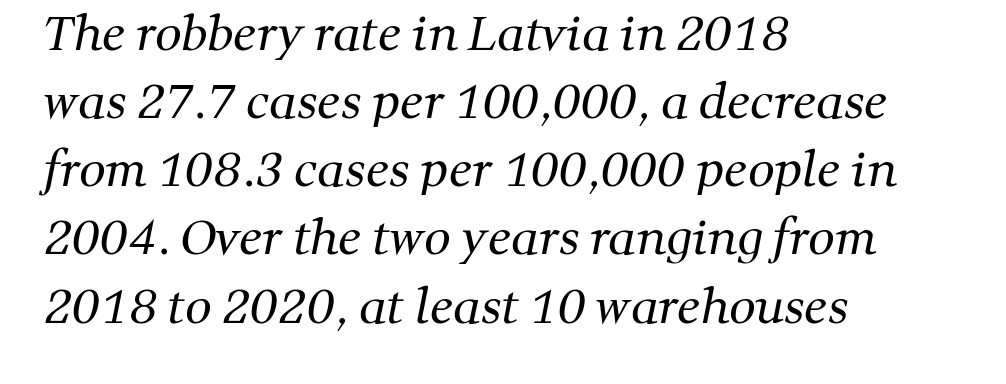
{"serif": "yes", "bold": "no", "weight": "regular", "width": "normal", "stroke_contrast": "medium", "x_height": "medium", "monospaced": "no", "underline": "no", "align": "left", "line_spacing": "normal", "line_spacing_ratio": 1.45, "letter_spacing": "normal", "letter_spacing_em": 0.0, "glyph_px": 47}
